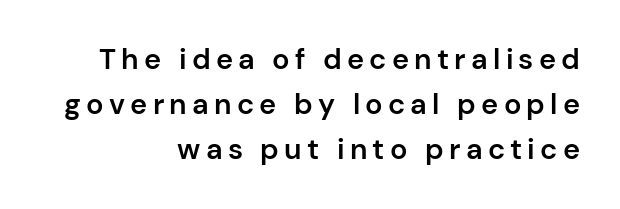
The image shows 29 px semibold sans-serif type, upright; set right-aligned, normal line spacing (1.56x), not underlined; low stroke contrast and a medium x-height.
